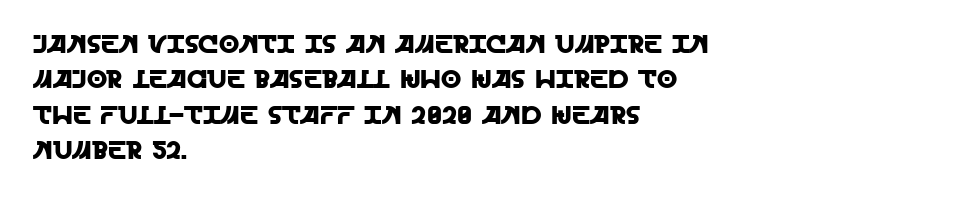
{"italic": "no", "underline": "no", "align": "left", "line_spacing": "normal", "line_spacing_ratio": 1.36, "letter_spacing": "normal", "letter_spacing_em": 0.0, "glyph_px": 26}
